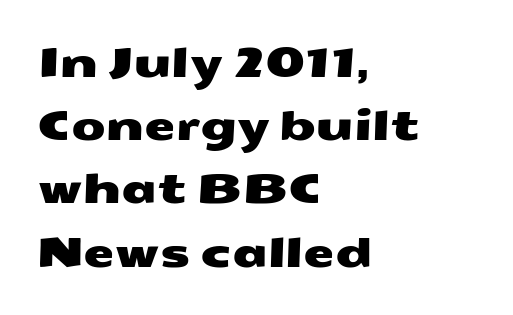
The gap between lines stays unmarked. Default kerning and tracking; the words read as compact shapes. Each letter keeps its own natural width here, so spacing adapts to shape. The rows are spaced the way most documents space them.
